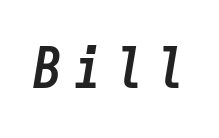
You'd pick this weight for a headline — it's a proper bold. Here the designer chose a console-style face with uniform glyph widths. How are the letters spaced? Widely, with obvious added tracking. Unmarked baselines from the first word to the last. Tall strokes in this sample are angled rather than plumb.
